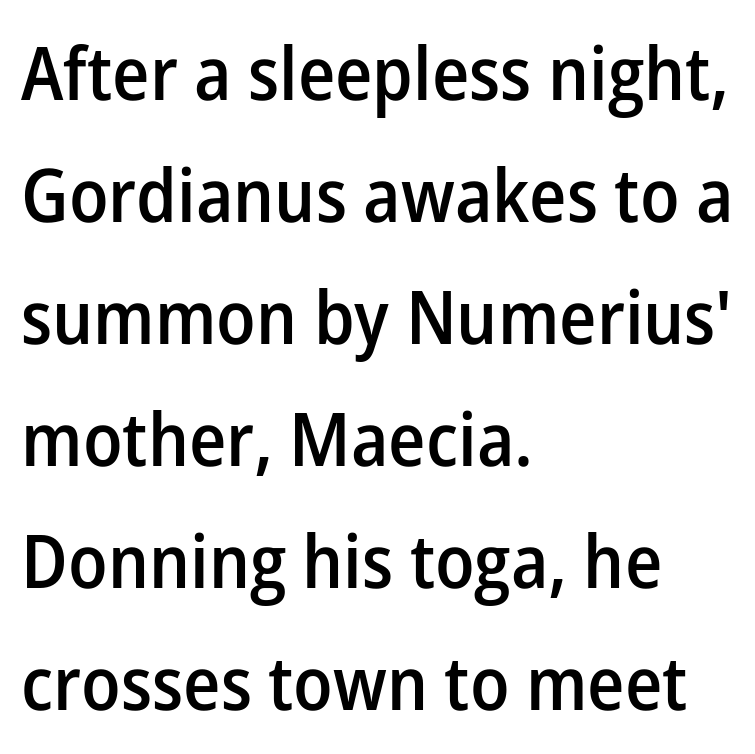
Q: Is the text bold? A: Semi-bold.
Q: Is the text italic (slanted)? A: No, it is upright.
Q: Is the typeface a serif or a sans-serif typeface? A: Sans-serif.
Q: Is the text underlined? A: No.
Q: How is the paragraph aligned? A: Left-aligned.
Q: Is the spacing between letters normal or unusually wide? A: Normal.
Q: Is the spacing between lines tight, normal or loose? A: Normal.
Q: Width (condensed, normal, or wide)? A: Normal.
Q: Stroke contrast? A: Low.
Q: x-height? A: Medium.
Q: Monospaced? A: No.
